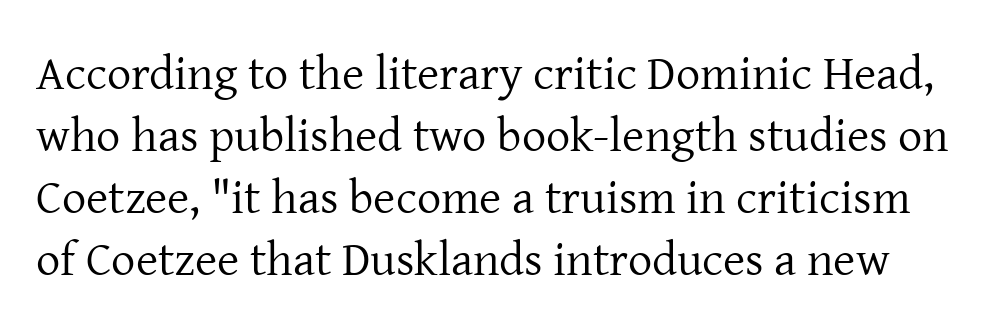
The letterforms sit at book weight or below. Observe the serifs anchoring each vertical stroke in this sample. Designer's note — italics off, roman on. Interline gaps are of average width in this sample. You could not count columns in this text — the font is proportionally spaced. Default kerning and tracking; the words read as compact shapes.
